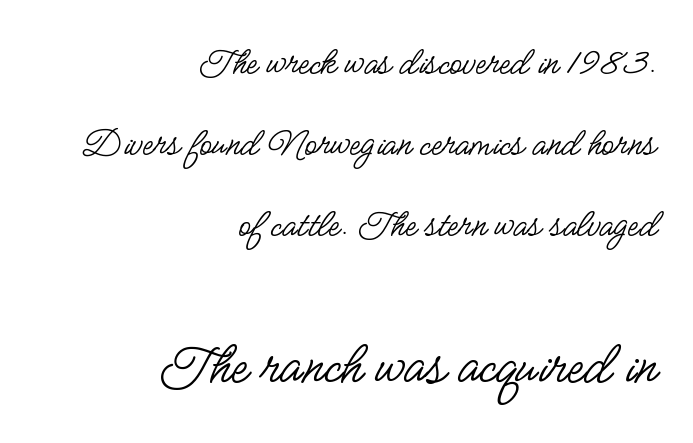
{"serif": "no", "bold": "no", "weight": "regular", "width": "condensed", "stroke_contrast": "low", "x_height": "small", "monospaced": "no", "underline": "no", "align": "right", "line_spacing": "loose", "line_spacing_ratio": 1.97, "letter_spacing": "normal", "letter_spacing_em": 0.0, "larger_block": "second", "size_ratio": 1.51, "glyph_px": 62}
